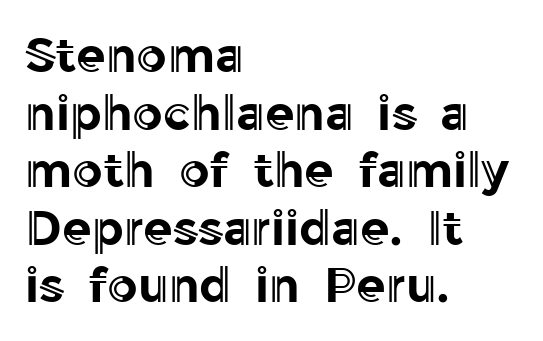
{"italic": "no", "width": "normal", "x_height": "medium", "monospaced": "no", "underline": "no", "align": "left", "line_spacing_ratio": 1.2, "letter_spacing": "normal", "letter_spacing_em": 0.0, "glyph_px": 48}
